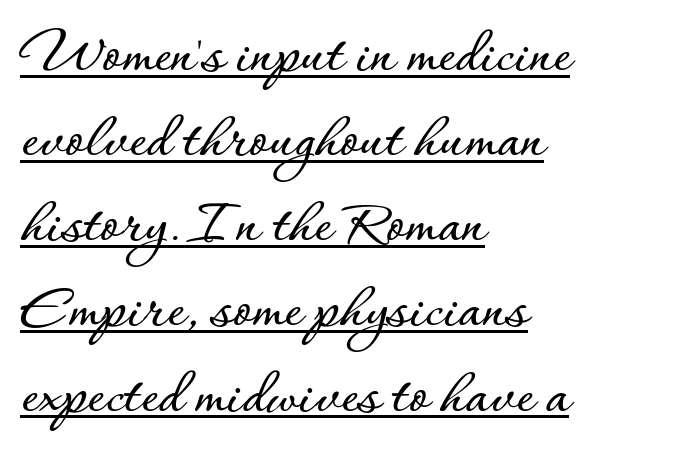
If you drew a ruler down the left edge, every line would touch it. Each letter keeps its own natural width here, so spacing adapts to shape. Line spacing here is normal. Honestly, the letter spacing is just normal — you wouldn't notice it. Emphasis is given by a line drawn under the lettering.
